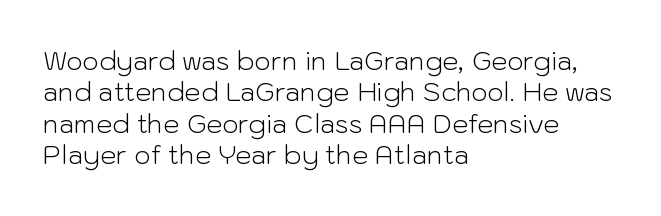
The image shows 26 px text type, upright; set left-aligned, line spacing 1.21x, normal letter spacing, not underlined.
